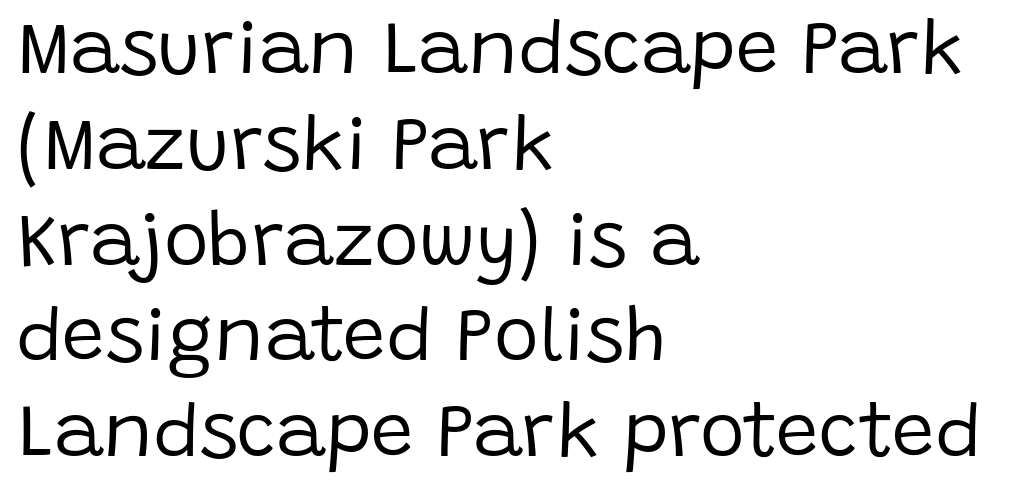
The passage is arranged the way most books set body copy — flush left. Examine the stroke ends and you'll find no serifs. On a weight scale, this lands at 450 or below. A bare baseline throughout the passage. Spacing verdict: proportional, widths tailored to each character. Reading down the column, the eye jumps a familiar distance to each next line.
